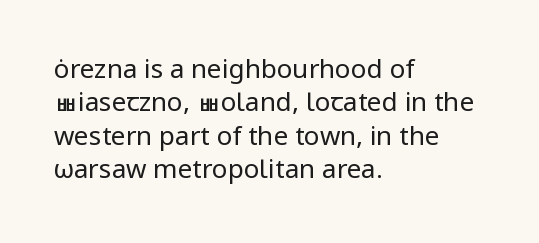
Compared with typical paragraphs, the rows here are spaced about the same. The letters stand straight up with perfectly vertical stems. Short and long lines alike share a common starting point at left. Is the stroke heavy? The answer is a plain regular-or-lighter. In terms of letterspacing, this is plain default setting. Just letters on the line, the space beneath them empty.
